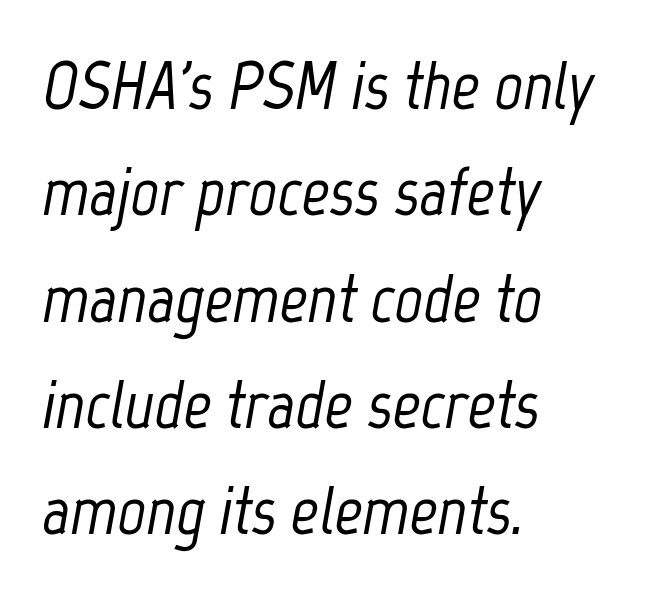
{"italic": "yes", "lean": "right", "slant_degrees": 12, "width": "condensed", "stroke_contrast": "low", "x_height": "medium", "monospaced": "no", "underline": "no", "align": "left", "line_spacing": "normal", "line_spacing_ratio": 1.54, "letter_spacing": "normal", "letter_spacing_em": 0.0, "glyph_px": 69}
